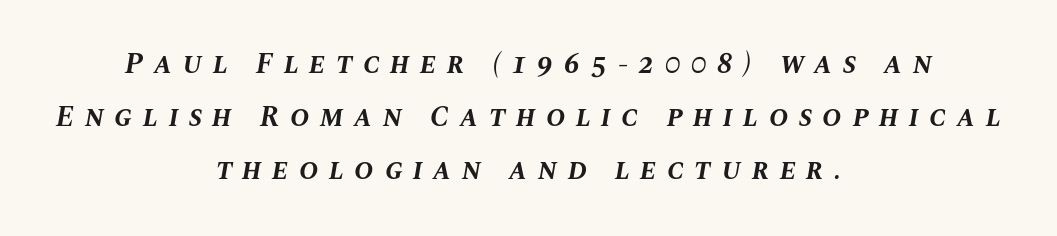
Character widths vary here, with narrow letters taking less room than wide ones. There is plenty of visible air inserted between adjacent glyphs. Does the weight exceed regular? Yes, all the way to bold. Glance below the letters and you will spot only blank space. Typeset on center — no edge is straight. When letters slant like this, we call the style italic.
